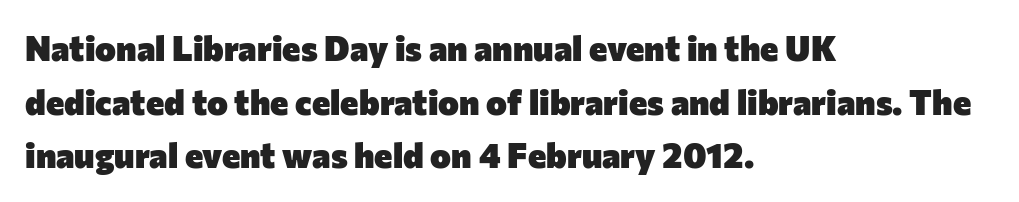
The image shows 35 px heavy sans-serif type, upright; set left-aligned, normal line spacing (1.53x), normal letter spacing, not underlined; low stroke contrast and a medium x-height.
